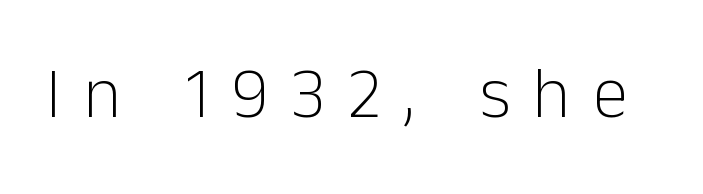
{"serif": "no", "italic": "no", "bold": "no", "weight": "light", "width": "normal", "stroke_contrast": "low", "x_height": "medium", "monospaced": "no", "underline": "no", "letter_spacing": "wide", "letter_spacing_em": 0.31, "glyph_px": 72}
